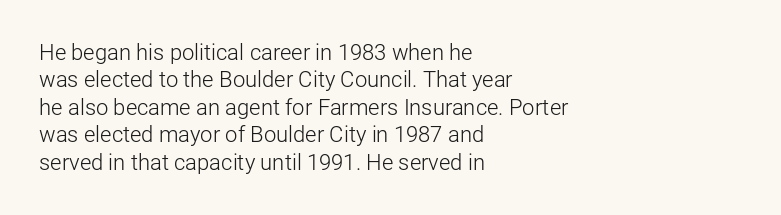
Q: Is the text bold? A: No.
Q: Is the text italic (slanted)? A: No, it is upright.
Q: Is the text underlined? A: No.
Q: How is the paragraph aligned? A: Left-aligned.
Q: Is the spacing between letters normal or unusually wide? A: Normal.
Q: Is the spacing between lines tight, normal or loose? A: Normal.
